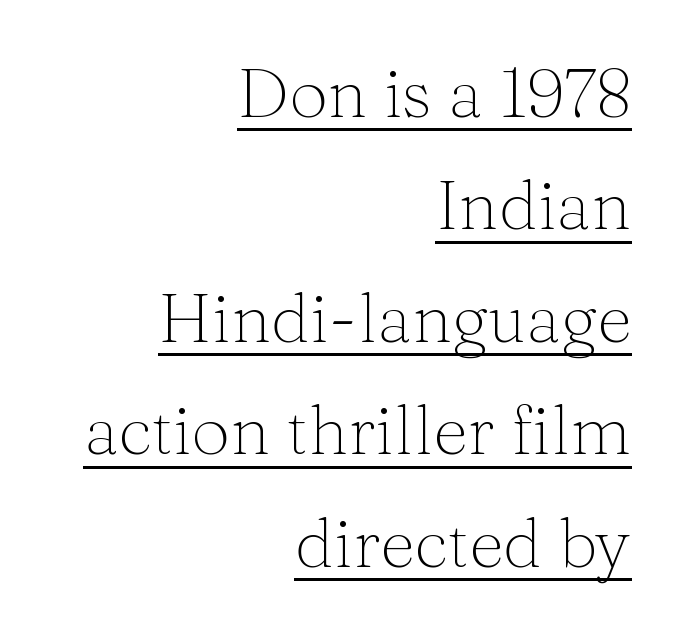
The image shows 69 px thin serif type, upright; set right-aligned, normal line spacing (1.63x), normal letter spacing, underlined; medium stroke contrast and a medium x-height.
